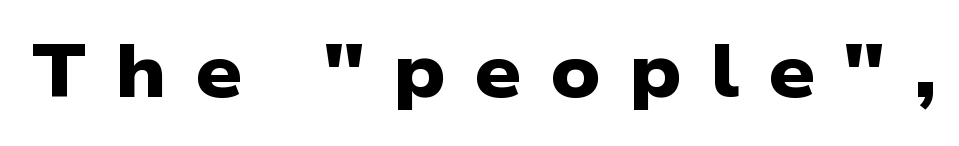
Weight: bold. The typeface chosen for these lines omits serifs. Display-style spreading of the glyphs; the letterfit is very open. The rendering uses natural spacing where letterforms have individual widths. The specimen omits any rule beneath the text block's lines.
